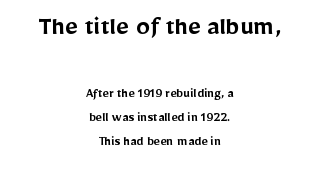
This sample uses a sans-serif face. Visually the block forms a symmetrical silhouette, jagged on both flanks. Clear beneath every line of the passage. In terms of weight, the rendering is demibold, just under bold. The specimen reads as upright at a glance.
